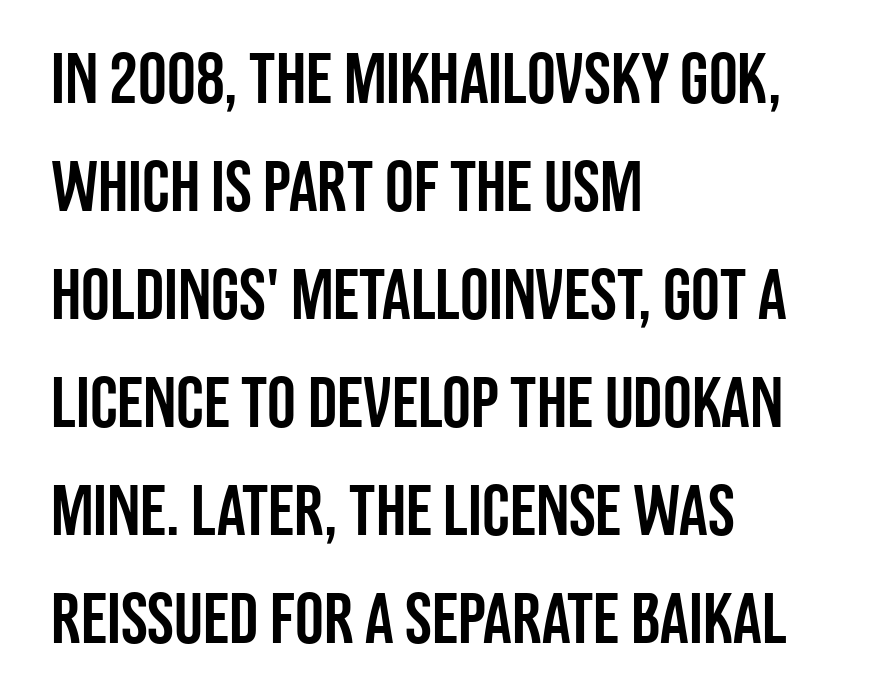
The image shows 72 px condensed sans-serif type, upright; set left-aligned, normal line spacing (1.5x), normal letter spacing, not underlined; low stroke contrast and a large x-height.
